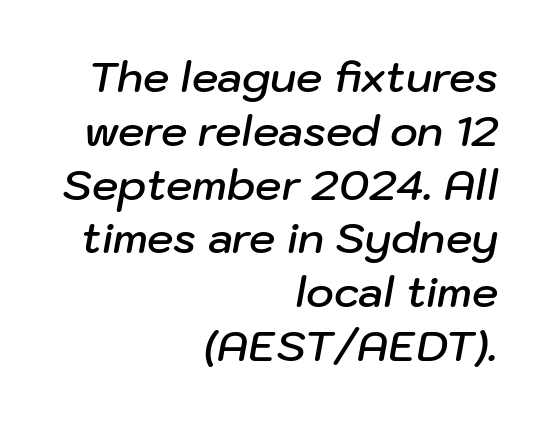
Q: Is the text bold? A: Semi-bold.
Q: Is the text italic (slanted)? A: Yes, it leans right by about 10 degrees.
Q: Is the text underlined? A: No.
Q: How is the paragraph aligned? A: Right-aligned.
Q: Is the spacing between letters normal or unusually wide? A: Normal.
Q: Is the spacing between lines tight, normal or loose? A: Normal.
Q: Width (condensed, normal, or wide)? A: Normal.
Q: Stroke contrast? A: Low.
Q: x-height? A: Medium.
Q: Monospaced? A: No.
